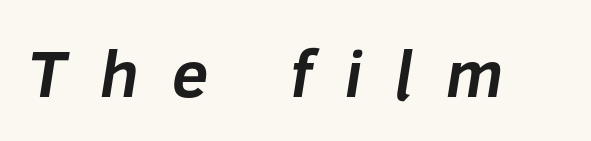
The typesetting leans heavy: a genuine bold. Check the space under the baseline: it is left empty. The typeface chosen for these lines omits serifs. Compared with typical body copy, the letter spacing here is much looser.
